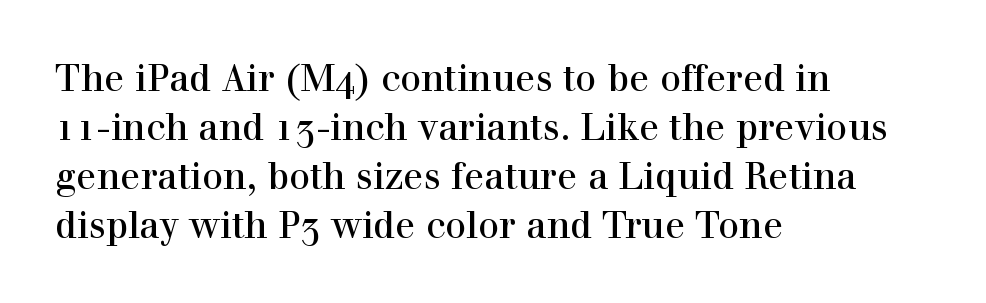
{"serif": "yes", "italic": "no", "width": "normal", "x_height": "medium", "monospaced": "no", "underline": "no", "align": "left", "line_spacing": "normal", "line_spacing_ratio": 1.32, "letter_spacing": "normal", "letter_spacing_em": 0.0, "glyph_px": 37}
